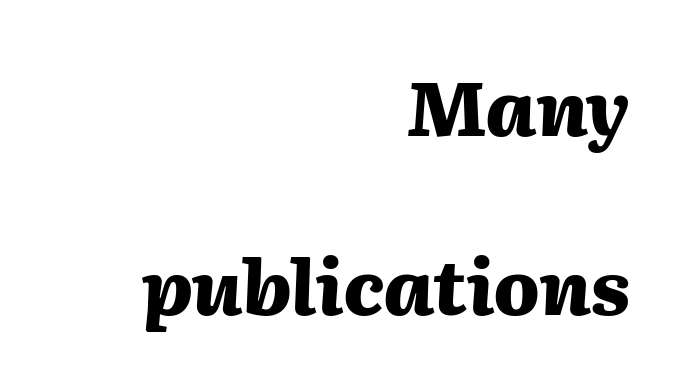
Yep, that's italic — everything's leaning. You'd pick this weight for a headline — it's a proper bold. Does the leading feel generous? Absolutely, it's lavish. Layout note: lines flush right. The area under the type is left untouched.
